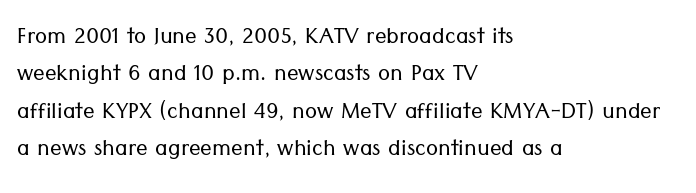
Q: Is the text bold? A: No.
Q: Is the text italic (slanted)? A: No, it is upright.
Q: Is the typeface a serif or a sans-serif typeface? A: Sans-serif.
Q: Is the text underlined? A: No.
Q: How is the paragraph aligned? A: Left-aligned.
Q: Is the spacing between letters normal or unusually wide? A: Normal.
Q: Is the spacing between lines tight, normal or loose? A: Normal.
Q: Width (condensed, normal, or wide)? A: Normal.
Q: Stroke contrast? A: Low.
Q: x-height? A: Medium.
Q: Monospaced? A: No.
